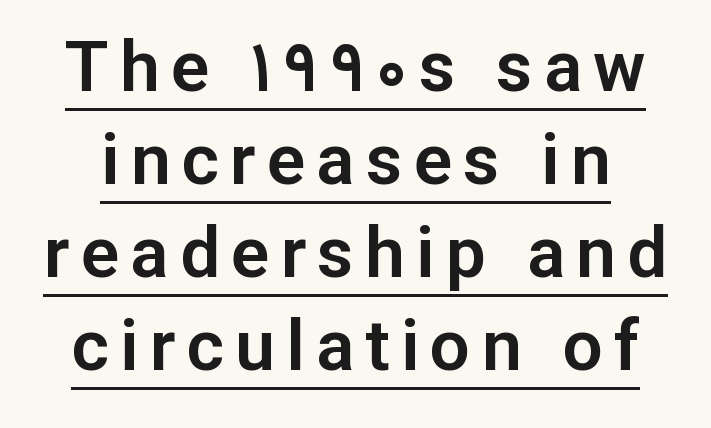
Is there an underline? Yes — a line sits under the letters. This is sans-serif lettering, the kind often seen on screens and signage. If you drew a line through each stem, it would be perfectly vertical. Quick note: interline space is typical. These lines stack symmetrically, like a column narrowing and widening about its center. You could not count columns in this text — the font is proportionally spaced.
